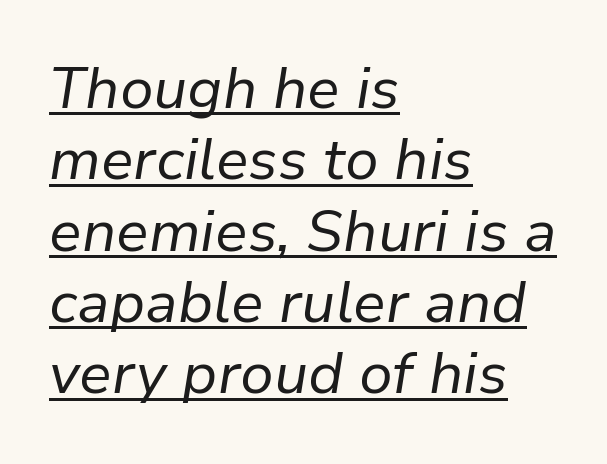
Leftover space on each line is placed entirely after the last word. The rendering uses the underline text-decoration. The face used here is proportionally spaced, like ordinary book or web type. Slant detected: the letters are inclined. Glyph-to-glyph distance matches everyday printed text.
